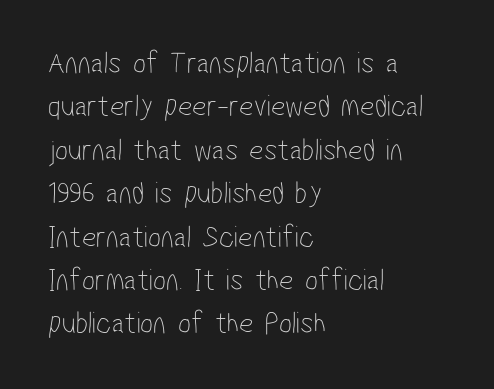
Q: Is the text bold? A: No.
Q: Is the typeface a serif or a sans-serif typeface? A: Sans-serif.
Q: Is the text underlined? A: No.
Q: How is the paragraph aligned? A: Left-aligned.
Q: Is the spacing between letters normal or unusually wide? A: Normal.
Q: Is the spacing between lines tight, normal or loose? A: Normal.
Q: Width (condensed, normal, or wide)? A: Condensed.
Q: Stroke contrast? A: Low.
Q: x-height? A: Medium.
Q: Monospaced? A: No.
